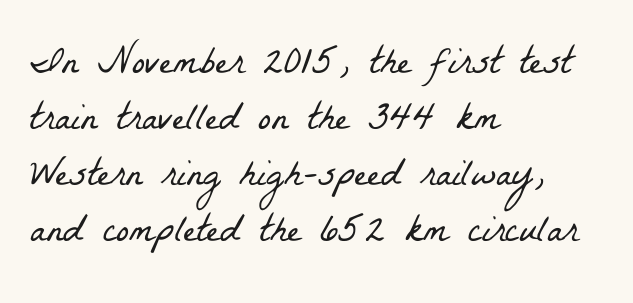
The image shows 39 px light, condensed serif type; set left-aligned, normal line spacing (1.44x), normal letter spacing, not underlined; low stroke contrast and a medium x-height.
